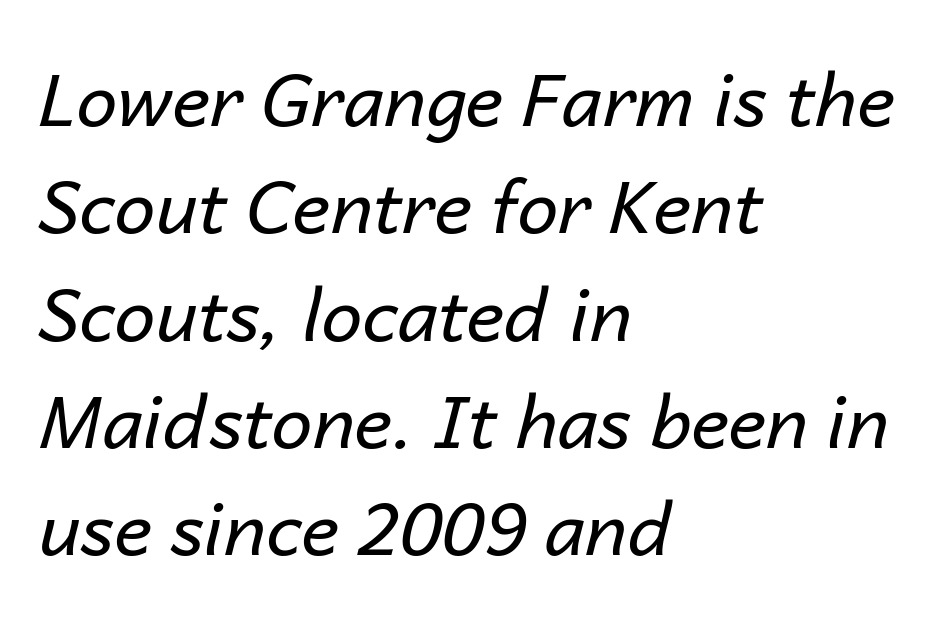
{"italic": "yes", "lean": "right", "slant_degrees": 14, "bold": "no", "weight": "regular", "width": "normal", "stroke_contrast": "low", "x_height": "medium", "monospaced": "no", "underline": "no", "align": "left", "line_spacing": "normal", "line_spacing_ratio": 1.47, "letter_spacing": "normal", "letter_spacing_em": 0.0, "glyph_px": 73}
